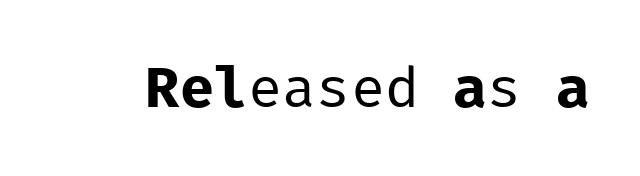
Q: Is the text bold? A: No.
Q: Is the text italic (slanted)? A: No, it is upright.
Q: Is the typeface a serif or a sans-serif typeface? A: Sans-serif.
Q: Is the text underlined? A: No.
Q: Is the spacing between letters normal or unusually wide? A: Normal.
Q: Width (condensed, normal, or wide)? A: Normal.
Q: Stroke contrast? A: Low.
Q: x-height? A: Medium.
Q: Monospaced? A: Yes.
